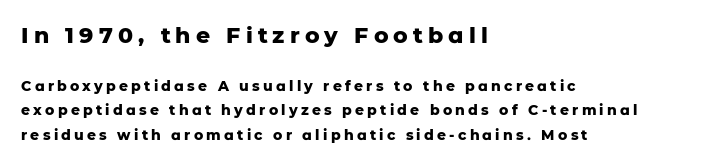
{"italic": "no", "bold": "yes", "underline": "no", "align": "left", "line_spacing_ratio": 1.74, "letter_spacing": "wide", "letter_spacing_em": 0.23, "larger_block": "first", "size_ratio": 1.57, "glyph_px": 22}
